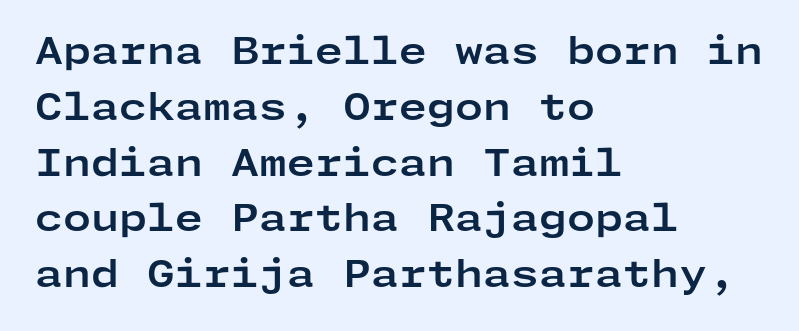
The image shows 36 px bold, wide sans-serif type, upright; set left-aligned, normal line spacing (1.55x), normal letter spacing, not underlined; low stroke contrast and a medium x-height.
